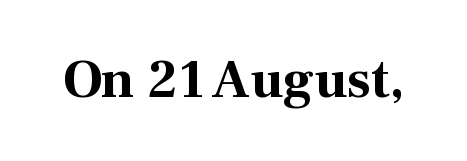
Q: Is the text bold? A: Yes.
Q: Is the text italic (slanted)? A: No, it is upright.
Q: Is the typeface a serif or a sans-serif typeface? A: Serif.
Q: Is the text underlined? A: No.
Q: Is the spacing between letters normal or unusually wide? A: Normal.
Q: Width (condensed, normal, or wide)? A: Normal.
Q: Stroke contrast? A: Medium.
Q: x-height? A: Medium.
Q: Monospaced? A: No.
